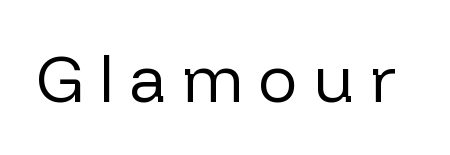
The image shows 66 px regular-weight sans-serif type, upright; set unusually wide letter spacing (+0.23 em), not underlined; low stroke contrast and a medium x-height.
